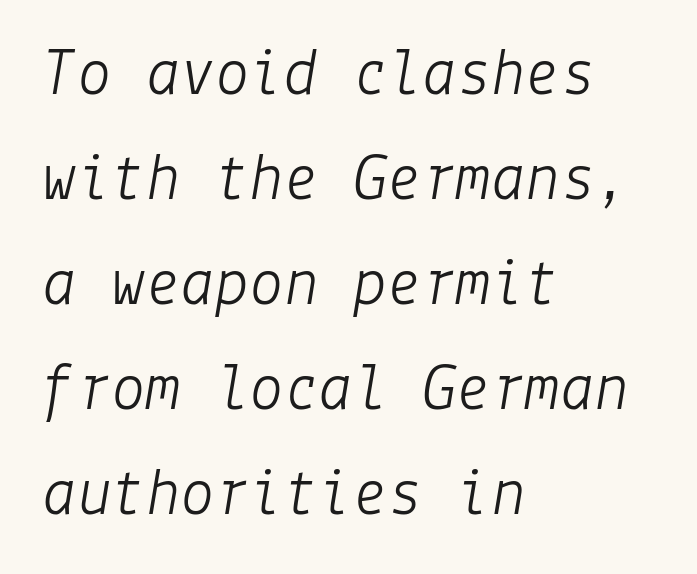
Q: Is the text bold? A: No.
Q: Is the text italic (slanted)? A: Yes, it leans right by about 9 degrees.
Q: Is the text underlined? A: No.
Q: How is the paragraph aligned? A: Left-aligned.
Q: Is the spacing between letters normal or unusually wide? A: Normal.
Q: Is the spacing between lines tight, normal or loose? A: Normal.
Q: Width (condensed, normal, or wide)? A: Normal.
Q: Stroke contrast? A: Low.
Q: x-height? A: Medium.
